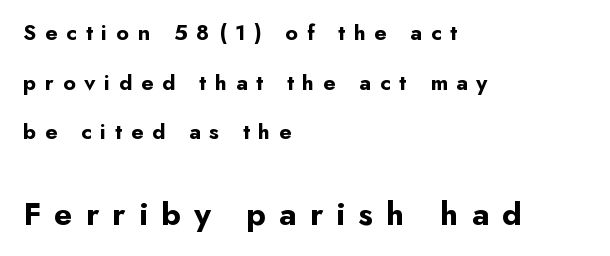
{"serif": "no", "italic": "no", "bold": "yes", "weight": "bold", "width": "normal", "stroke_contrast": "low", "x_height": "small", "monospaced": "no", "underline": "no", "align": "left", "line_spacing": "loose", "line_spacing_ratio": 2.26, "letter_spacing": "wide", "letter_spacing_em": 0.4, "larger_block": "second", "size_ratio": 1.5, "glyph_px": 33}
